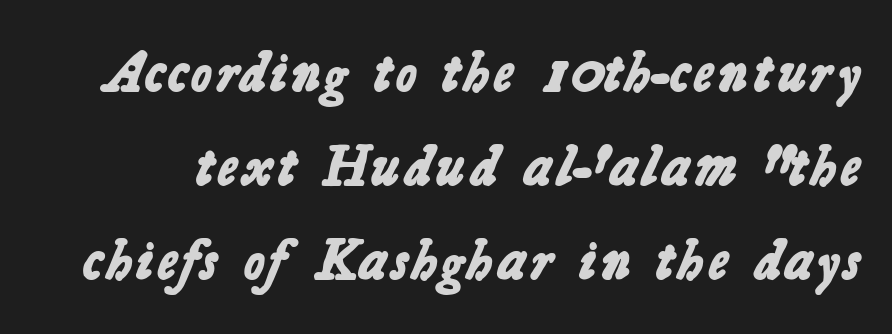
Q: Is the text bold? A: Yes.
Q: Is the typeface a serif or a sans-serif typeface? A: Sans-serif.
Q: Is the text underlined? A: No.
Q: Is the spacing between letters normal or unusually wide? A: Normal.
Q: Is the spacing between lines tight, normal or loose? A: Normal.
Q: Width (condensed, normal, or wide)? A: Normal.
Q: Stroke contrast? A: Low.
Q: x-height? A: Medium.
Q: Monospaced? A: No.
